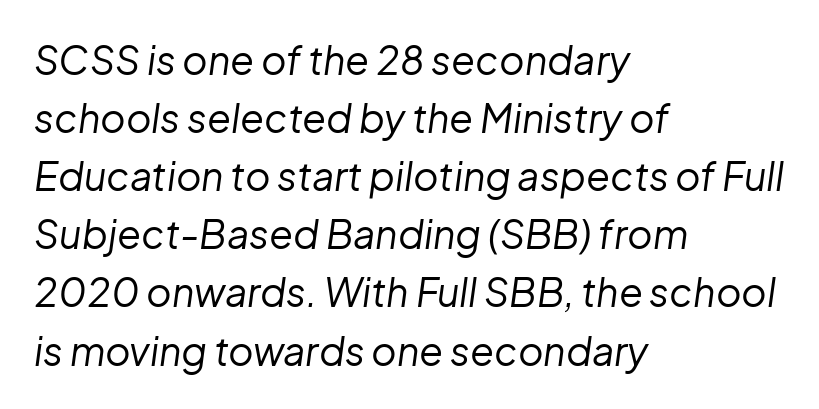
The image shows 39 px regular-weight type, italic (leaning right); set left-aligned, normal line spacing (1.49x), normal letter spacing, not underlined; low stroke contrast and a medium x-height.
